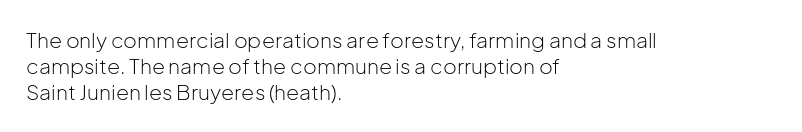
The image shows 21 px text type, upright; set left-aligned, normal line spacing (1.25x), normal letter spacing, not underlined.
